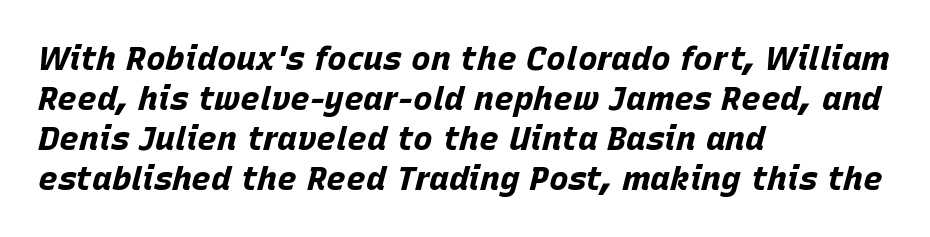
Q: Is the text bold? A: Yes.
Q: Is the text italic (slanted)? A: Yes, it leans right by about 15 degrees.
Q: Is the text underlined? A: No.
Q: How is the paragraph aligned? A: Left-aligned.
Q: Is the spacing between letters normal or unusually wide? A: Normal.
Q: Width (condensed, normal, or wide)? A: Normal.
Q: Stroke contrast? A: Low.
Q: x-height? A: Large.
Q: Monospaced? A: No.
